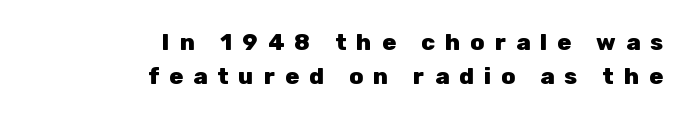
Q: Is the text bold? A: Yes.
Q: Is the text italic (slanted)? A: No, it is upright.
Q: Is the text underlined? A: No.
Q: How is the paragraph aligned? A: Right-aligned.
Q: Is the spacing between letters normal or unusually wide? A: Unusually wide.
Q: Is the spacing between lines tight, normal or loose? A: Normal.
